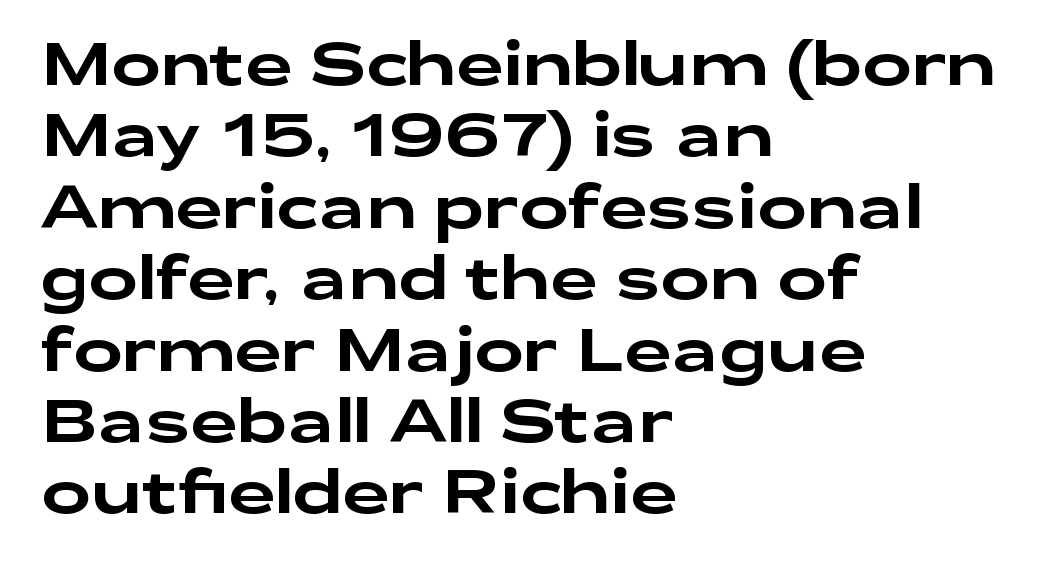
Spacing verdict: proportional, widths tailored to each character. Beneath every word, the page is bare. Compared with a centered layout, this one pins lines to the left instead. The font family rendered here belongs to the sans-serif group. Ascenders rise straight up at ninety degrees. You could call the tracking neutral — neither tight nor loose.
